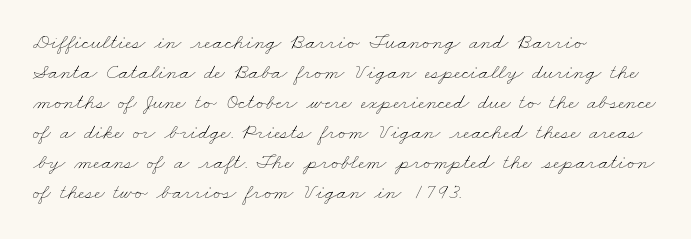
{"bold": "no", "underline": "no", "align": "left", "line_spacing": "normal", "line_spacing_ratio": 1.36, "letter_spacing": "normal", "letter_spacing_em": 0.0, "glyph_px": 22}
